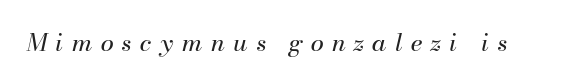
{"italic": "yes", "lean": "right", "slant_degrees": 13, "bold": "no", "underline": "no", "letter_spacing": "wide", "letter_spacing_em": 0.35, "glyph_px": 24}
